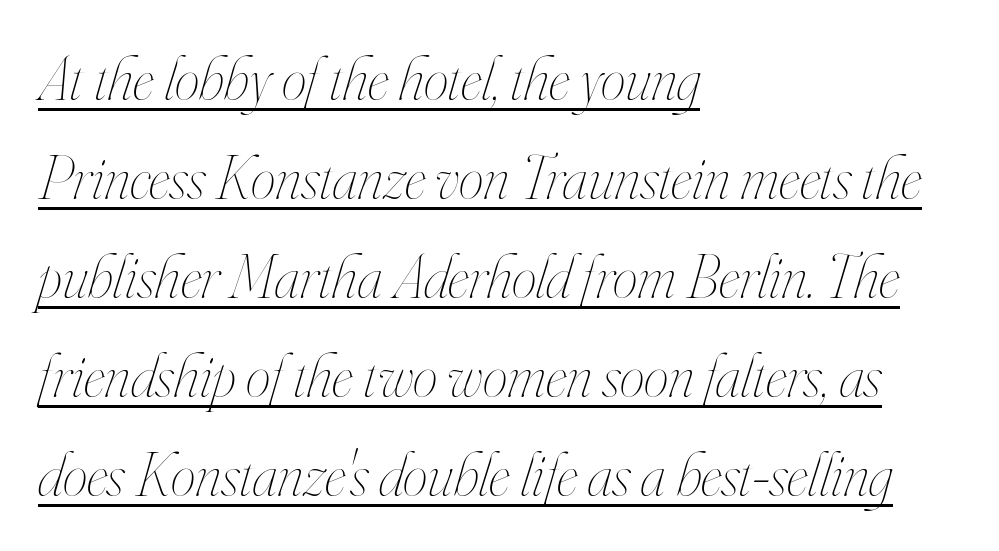
The image shows 63 px thin, condensed type, italic (leaning right); set left-aligned, normal line spacing (1.57x), normal letter spacing, underlined; high stroke contrast and a small x-height.
